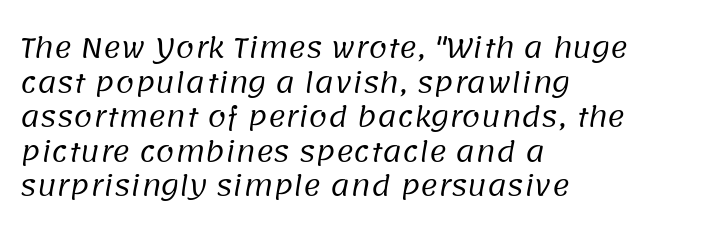
{"bold": "no", "underline": "no", "align": "left", "line_spacing": "normal", "line_spacing_ratio": 1.28, "letter_spacing": "normal", "letter_spacing_em": 0.0, "glyph_px": 27}
